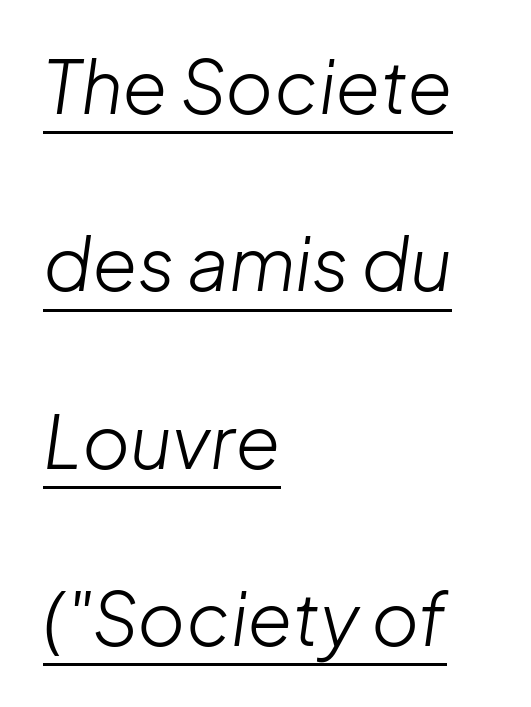
The image shows 73 px light type, italic (leaning right); set left-aligned, loose line spacing (2.43x), normal letter spacing, underlined; low stroke contrast and a medium x-height.
